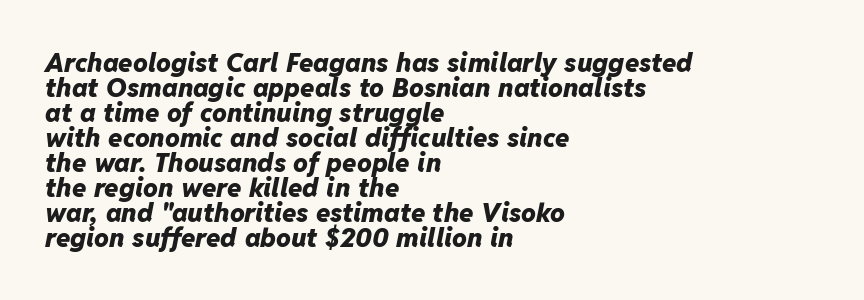
{"italic": "yes", "lean": "right", "slant_degrees": 11, "bold": "yes", "underline": "no", "align": "left", "line_spacing": "tight", "line_spacing_ratio": 0.96, "letter_spacing": "normal", "letter_spacing_em": 0.0, "glyph_px": 26}
